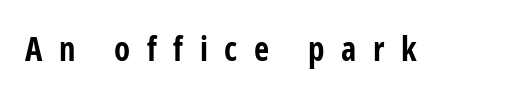
Q: Is the text bold? A: Yes.
Q: Is the text italic (slanted)? A: No, it is upright.
Q: Is the typeface a serif or a sans-serif typeface? A: Sans-serif.
Q: Is the text underlined? A: No.
Q: Is the spacing between letters normal or unusually wide? A: Unusually wide.
Q: Width (condensed, normal, or wide)? A: Condensed.
Q: Stroke contrast? A: Low.
Q: x-height? A: Medium.
Q: Monospaced? A: No.
